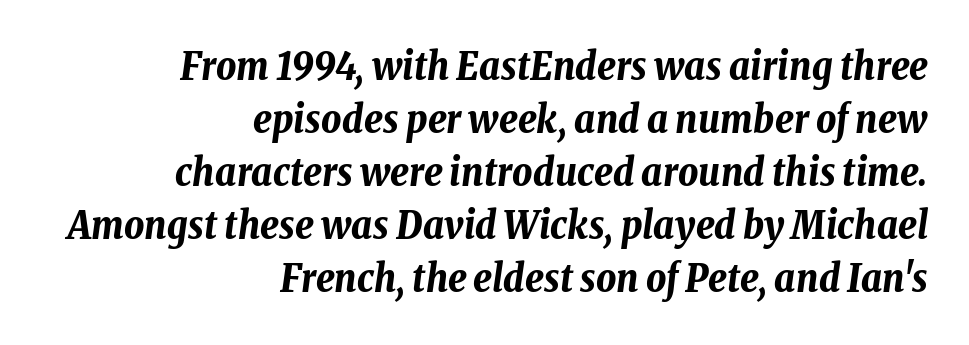
{"italic": "yes", "lean": "right", "slant_degrees": 8, "bold": "yes", "weight": "bold", "width": "condensed", "stroke_contrast": "low", "x_height": "medium", "monospaced": "no", "underline": "no", "align": "right", "line_spacing": "normal", "line_spacing_ratio": 1.36, "letter_spacing": "normal", "letter_spacing_em": 0.0, "glyph_px": 39}
